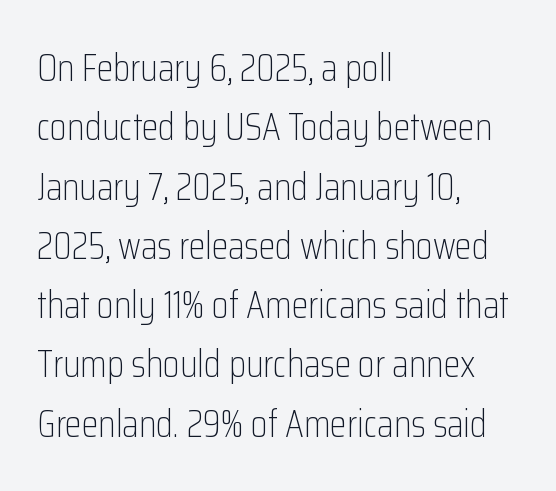
The image shows 38 px light, condensed sans-serif type, upright; set left-aligned, normal line spacing (1.56x), normal letter spacing, not underlined; low stroke contrast and a medium x-height.
